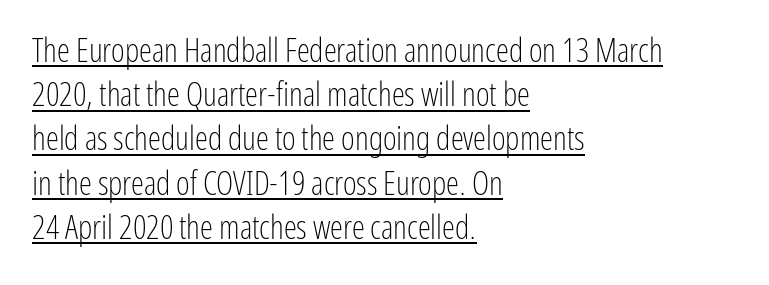
{"serif": "no", "italic": "no", "bold": "no", "weight": "light", "width": "condensed", "stroke_contrast": "low", "x_height": "medium", "monospaced": "no", "underline": "yes", "align": "left", "line_spacing": "normal", "line_spacing_ratio": 1.34, "letter_spacing": "normal", "letter_spacing_em": 0.0, "glyph_px": 33}
